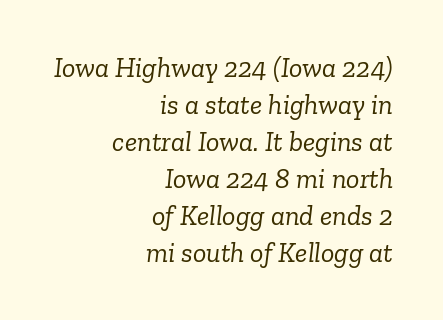
Stroke terminals: seriffed. Compared with typical body copy, the letter spacing here is the same. Vertically, the passage feels balanced, rows spaced as you'd expect. The passage shown is typed in a proportional face where columns would drift.
